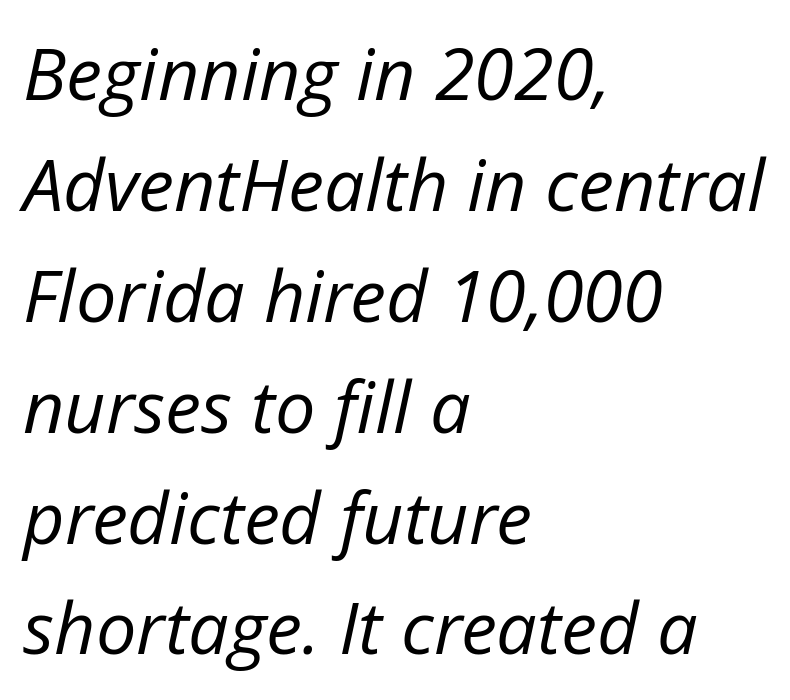
The image shows 72 px regular-weight type, italic (leaning right); set left-aligned, normal line spacing (1.54x), normal letter spacing, not underlined; low stroke contrast and a medium x-height.
